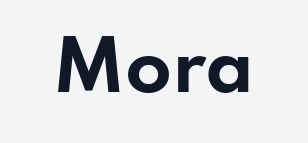
The image shows 68 px bold, wide sans-serif type, upright; set normal letter spacing, not underlined; low stroke contrast and a small x-height.
